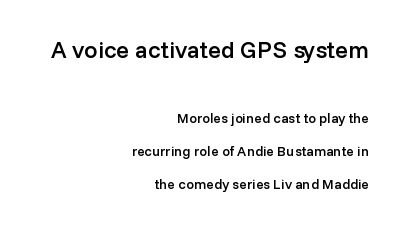
Q: Is the text bold? A: Semi-bold.
Q: Is the text italic (slanted)? A: No, it is upright.
Q: Is the text underlined? A: No.
Q: How is the paragraph aligned? A: Right-aligned.
Q: Is the spacing between letters normal or unusually wide? A: Normal.
Q: Is the spacing between lines tight, normal or loose? A: Loose.
Q: Which block of text is set in a larger size, the first (top) or the second (bottom)? A: The first (top) one.
